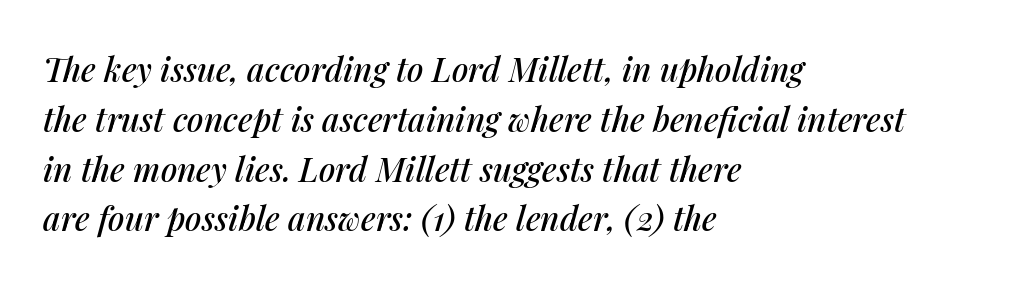
The image shows 33 px text type, italic (leaning right); set left-aligned, normal line spacing (1.51x), normal letter spacing, not underlined; medium stroke contrast and a medium x-height.
